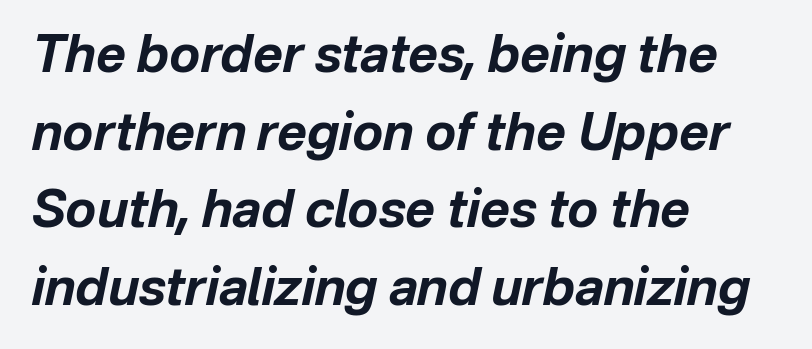
{"italic": "yes", "lean": "right", "slant_degrees": 12, "bold": "yes", "weight": "bold", "width": "normal", "stroke_contrast": "low", "x_height": "medium", "monospaced": "no", "underline": "no", "align": "left", "line_spacing": "normal", "line_spacing_ratio": 1.52, "letter_spacing": "normal", "letter_spacing_em": 0.0, "glyph_px": 51}
